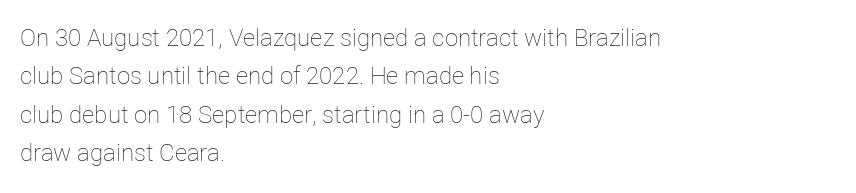
The image shows 24 px text type, upright; set left-aligned, normal line spacing (1.6x), normal letter spacing, not underlined.
